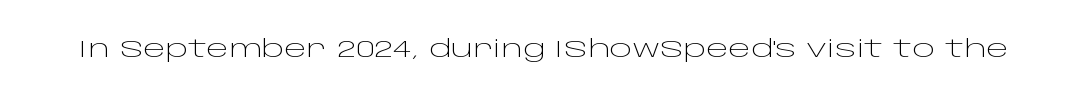
The image shows 24 px text type, upright; set normal letter spacing, not underlined.
